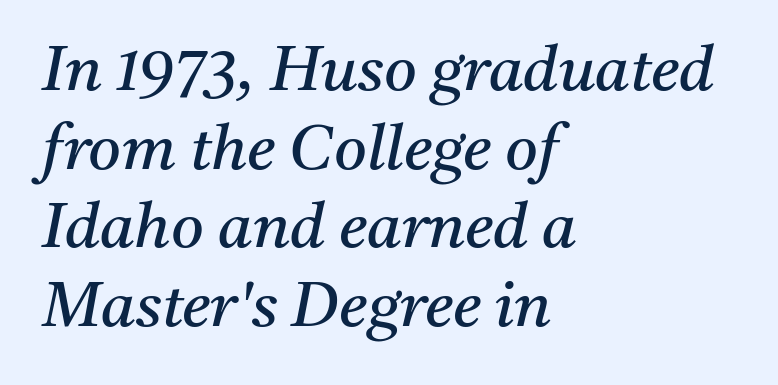
{"serif": "yes", "italic": "yes", "lean": "right", "slant_degrees": 11, "bold": "no", "weight": "regular", "width": "normal", "stroke_contrast": "medium", "x_height": "medium", "monospaced": "no", "underline": "no", "align": "left", "line_spacing": "normal", "line_spacing_ratio": 1.25, "letter_spacing": "normal", "letter_spacing_em": 0.0, "glyph_px": 63}
